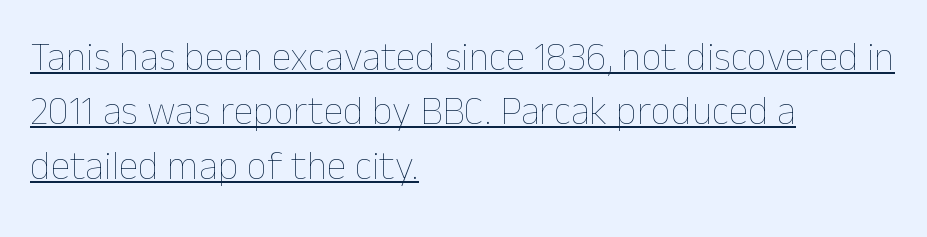
The image shows 40 px thin type, upright; set left-aligned, normal line spacing (1.36x), normal letter spacing, underlined; low stroke contrast and a medium x-height.
